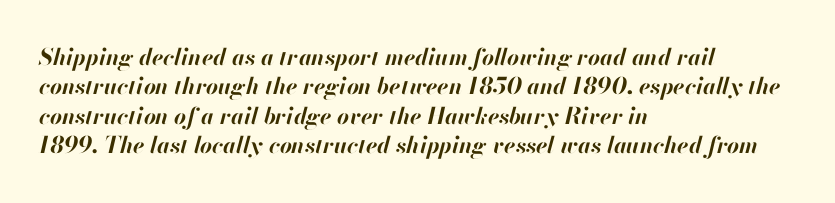
Glance below the letters and you will spot only blank space. Tracking here is standard; glyphs follow each other at the usual distance. Leading matches the norm, producing a regular column. These lines were composed using italics.
